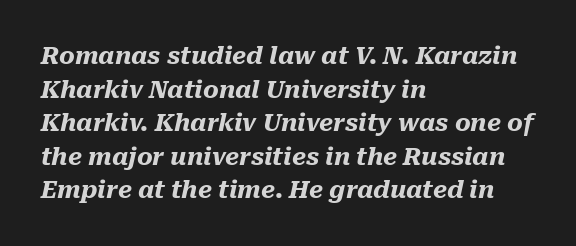
The image shows 24 px bold type, italic (leaning right); set left-aligned, normal line spacing (1.4x), normal letter spacing, not underlined.
